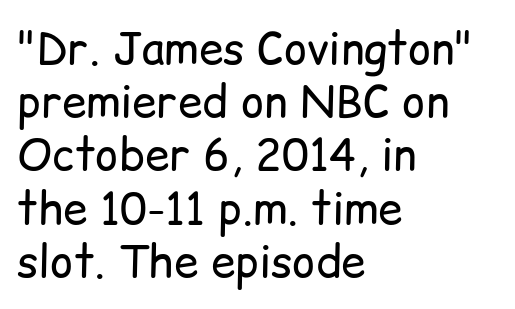
Q: Is the text bold? A: No.
Q: Is the text italic (slanted)? A: No, it is upright.
Q: Is the typeface a serif or a sans-serif typeface? A: Sans-serif.
Q: Is the text underlined? A: No.
Q: How is the paragraph aligned? A: Left-aligned.
Q: Is the spacing between letters normal or unusually wide? A: Normal.
Q: Width (condensed, normal, or wide)? A: Normal.
Q: Stroke contrast? A: Low.
Q: x-height? A: Medium.
Q: Monospaced? A: No.
